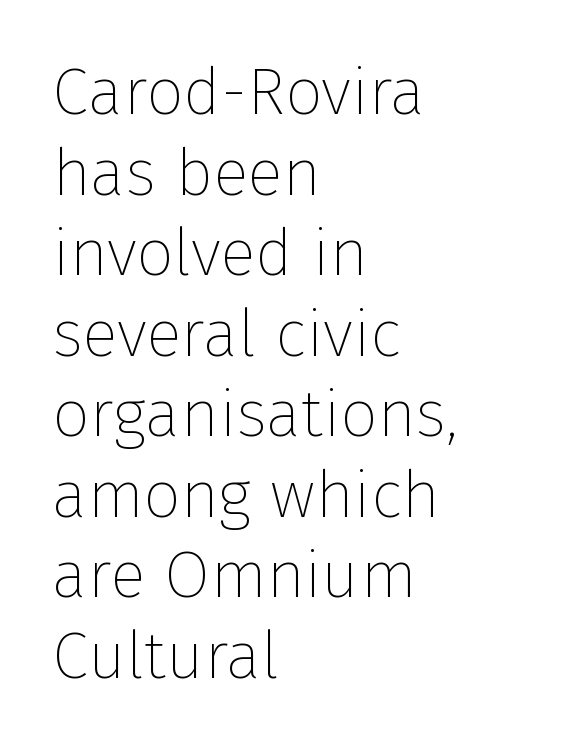
Q: Is the text bold? A: No.
Q: Is the text italic (slanted)? A: No, it is upright.
Q: Is the typeface a serif or a sans-serif typeface? A: Sans-serif.
Q: Is the text underlined? A: No.
Q: How is the paragraph aligned? A: Left-aligned.
Q: Is the spacing between letters normal or unusually wide? A: Normal.
Q: Width (condensed, normal, or wide)? A: Normal.
Q: Stroke contrast? A: Low.
Q: x-height? A: Medium.
Q: Monospaced? A: No.
